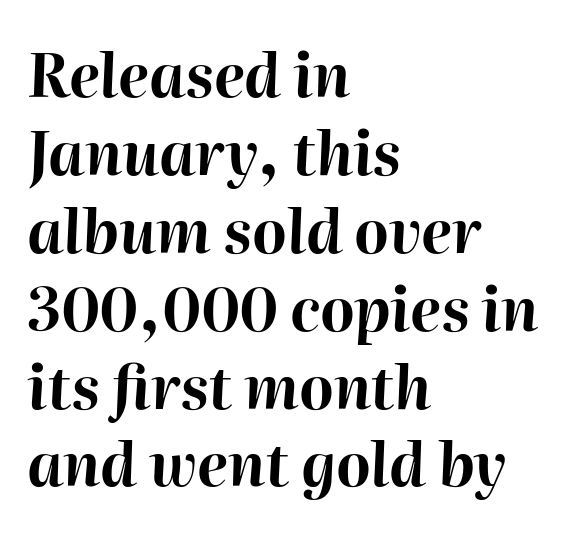
Proportional: the letters do not fall into vertical columns. The typography opts for an oblique posture over an upright one. The words here are not underlined. The setting favours the left margin, as ordinary paragraphs usually do.
